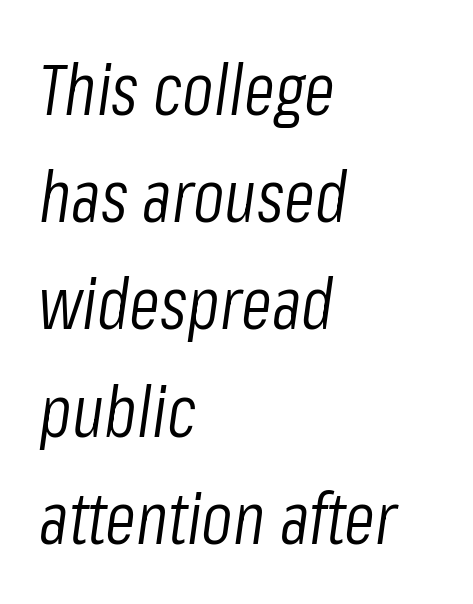
Q: Is the text bold? A: No.
Q: Is the text italic (slanted)? A: Yes, it leans right by about 8 degrees.
Q: Is the text underlined? A: No.
Q: How is the paragraph aligned? A: Left-aligned.
Q: Is the spacing between letters normal or unusually wide? A: Normal.
Q: Is the spacing between lines tight, normal or loose? A: Normal.
Q: Width (condensed, normal, or wide)? A: Condensed.
Q: Stroke contrast? A: Low.
Q: x-height? A: Medium.
Q: Monospaced? A: No.
